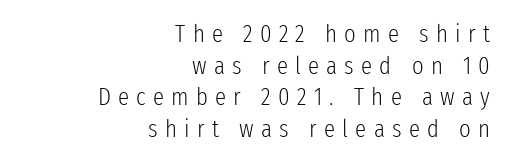
Q: Is the text bold? A: No.
Q: Is the text italic (slanted)? A: No, it is upright.
Q: Is the text underlined? A: No.
Q: How is the paragraph aligned? A: Right-aligned.
Q: Is the spacing between letters normal or unusually wide? A: Unusually wide.
Q: Is the spacing between lines tight, normal or loose? A: Normal.
